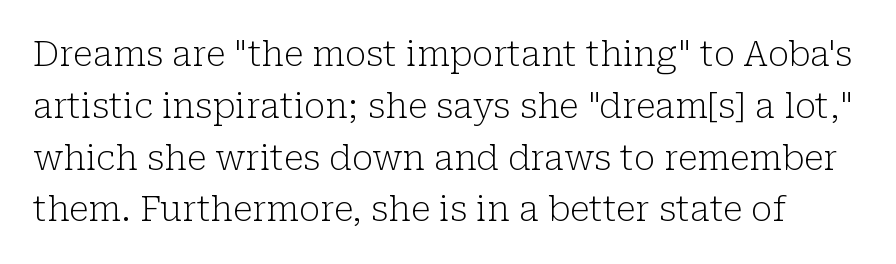
Q: Is the text bold? A: No.
Q: Is the text italic (slanted)? A: No, it is upright.
Q: Is the typeface a serif or a sans-serif typeface? A: Serif.
Q: Is the text underlined? A: No.
Q: Is the spacing between letters normal or unusually wide? A: Normal.
Q: Is the spacing between lines tight, normal or loose? A: Normal.
Q: Width (condensed, normal, or wide)? A: Normal.
Q: Stroke contrast? A: Low.
Q: x-height? A: Medium.
Q: Monospaced? A: No.
